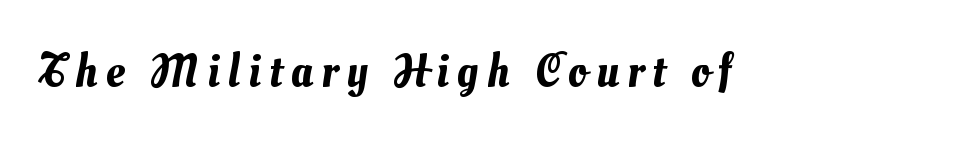
The image shows 46 px text type; set not underlined; medium stroke contrast and a small x-height.
